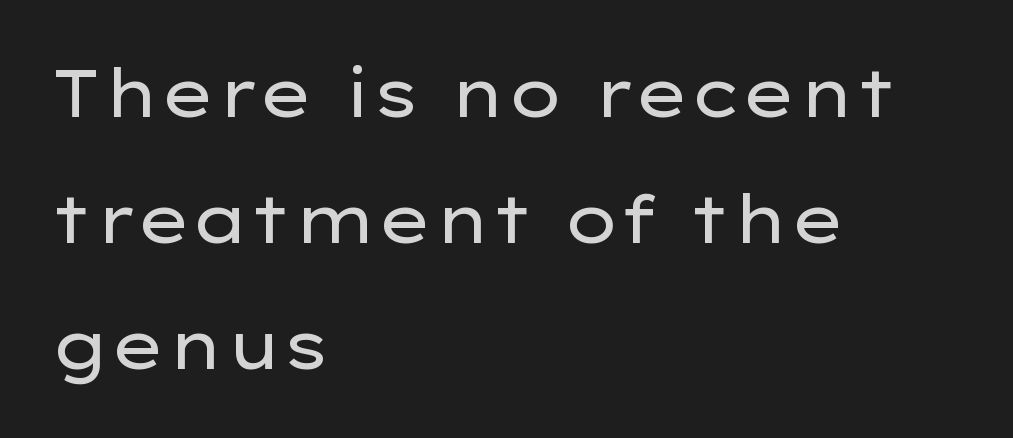
Q: Is the text bold? A: No.
Q: Is the text italic (slanted)? A: No, it is upright.
Q: Is the typeface a serif or a sans-serif typeface? A: Sans-serif.
Q: Is the text underlined? A: No.
Q: How is the paragraph aligned? A: Left-aligned.
Q: Is the spacing between letters normal or unusually wide? A: Normal.
Q: Is the spacing between lines tight, normal or loose? A: Loose.
Q: Width (condensed, normal, or wide)? A: Wide.
Q: Stroke contrast? A: Low.
Q: x-height? A: Medium.
Q: Monospaced? A: No.
